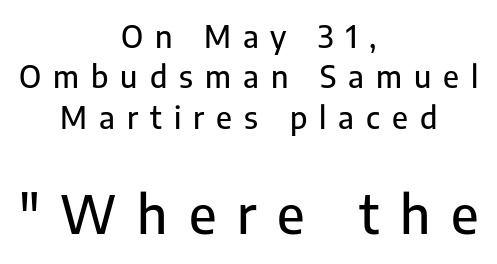
Designer's note — italics off, roman on. Unlike a traditional serif, this face leaves its strokes unadorned. Anything drawn beneath the words? Only blank space. In terms of leading, this rendering sits right in the middle. The letterforms stand isolated, each surrounded by extra space. A student would call this center alignment; a typographer would say set centered.
